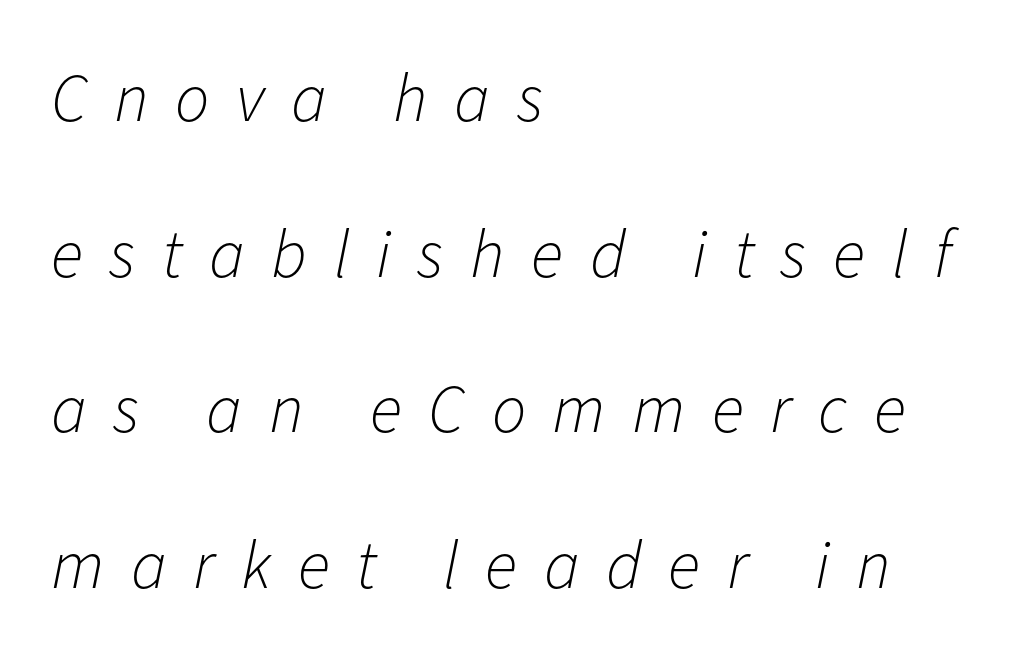
The image shows 68 px light type, italic (leaning right); set left-aligned, loose line spacing (2.29x), unusually wide letter spacing (+0.39 em), not underlined; low stroke contrast and a medium x-height.
